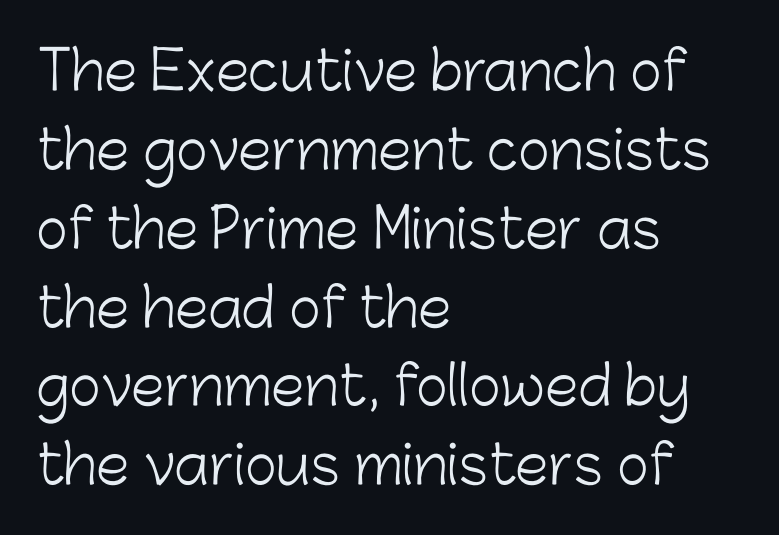
{"serif": "no", "italic": "no", "bold": "no", "weight": "light", "width": "normal", "stroke_contrast": "low", "x_height": "medium", "monospaced": "no", "underline": "no", "align": "left", "line_spacing": "normal", "line_spacing_ratio": 1.46, "letter_spacing": "normal", "letter_spacing_em": 0.0, "glyph_px": 54}
